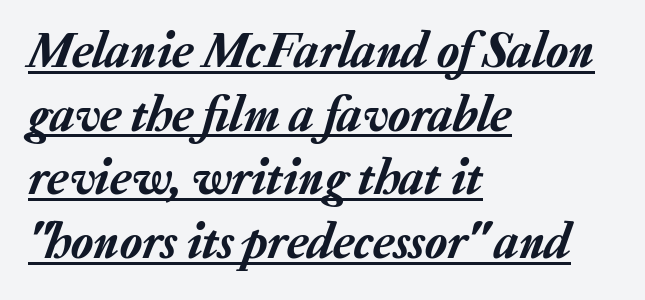
{"italic": "yes", "lean": "right", "slant_degrees": 20, "width": "normal", "stroke_contrast": "low", "x_height": "medium", "monospaced": "no", "underline": "yes", "align": "left", "line_spacing": "normal", "line_spacing_ratio": 1.25, "letter_spacing": "normal", "letter_spacing_em": 0.0, "glyph_px": 51}
